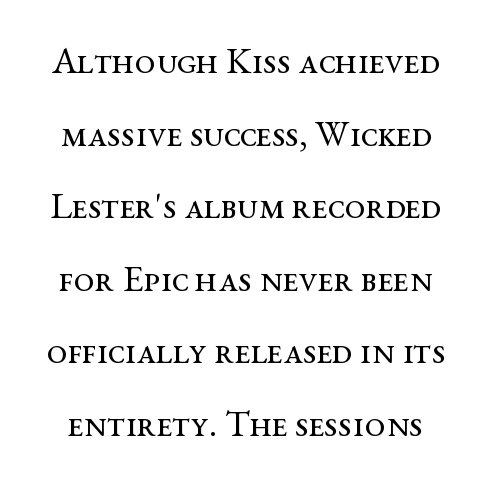
{"serif": "yes", "italic": "no", "bold": "no", "weight": "regular", "width": "wide", "stroke_contrast": "medium", "x_height": "medium", "monospaced": "no", "underline": "no", "line_spacing": "loose", "line_spacing_ratio": 1.96, "letter_spacing": "normal", "letter_spacing_em": 0.0, "glyph_px": 37}
